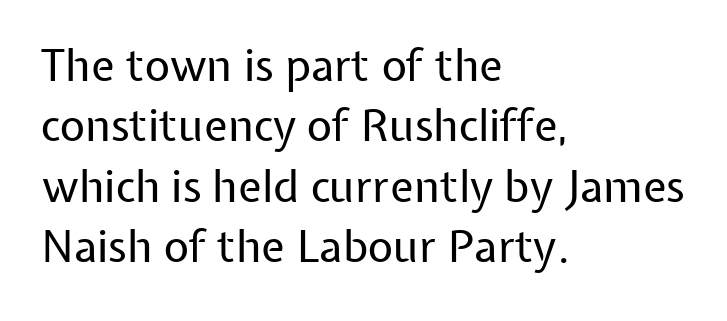
{"serif": "no", "italic": "no", "bold": "no", "weight": "regular", "width": "normal", "stroke_contrast": "low", "x_height": "medium", "monospaced": "no", "underline": "no", "align": "left", "line_spacing": "normal", "line_spacing_ratio": 1.37, "letter_spacing": "normal", "letter_spacing_em": 0.0, "glyph_px": 44}
